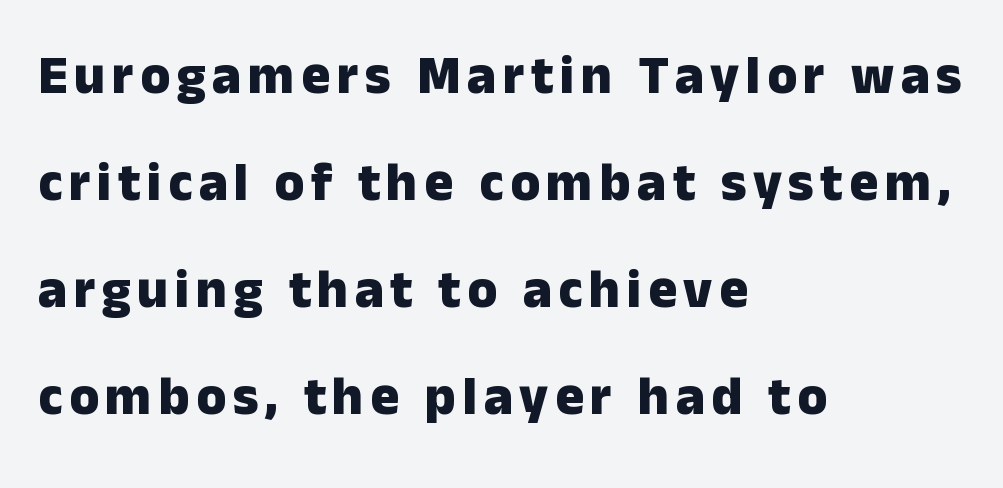
{"serif": "no", "italic": "no", "bold": "yes", "weight": "heavy", "width": "normal", "stroke_contrast": "low", "x_height": "medium", "monospaced": "no", "underline": "no", "align": "left", "line_spacing": "loose", "line_spacing_ratio": 1.98, "glyph_px": 54}
